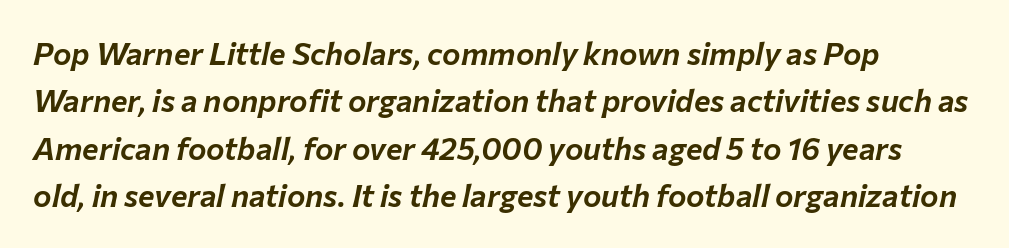
The image shows 31 px text type, italic (leaning right); set left-aligned, normal line spacing (1.53x), normal letter spacing, not underlined; low stroke contrast and a medium x-height.
